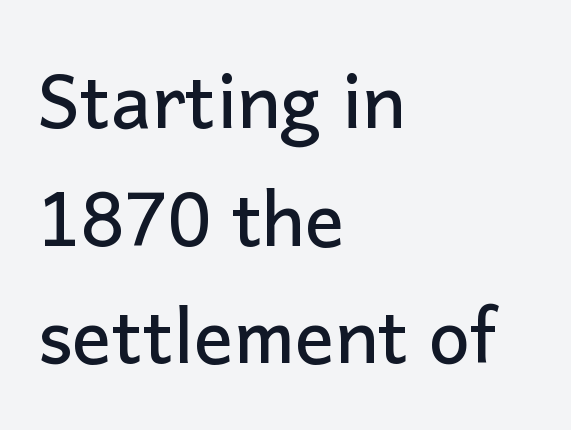
{"serif": "no", "italic": "no", "width": "normal", "stroke_contrast": "low", "x_height": "medium", "monospaced": "no", "underline": "no", "align": "left", "line_spacing": "normal", "line_spacing_ratio": 1.59, "letter_spacing": "normal", "letter_spacing_em": 0.0, "glyph_px": 74}
